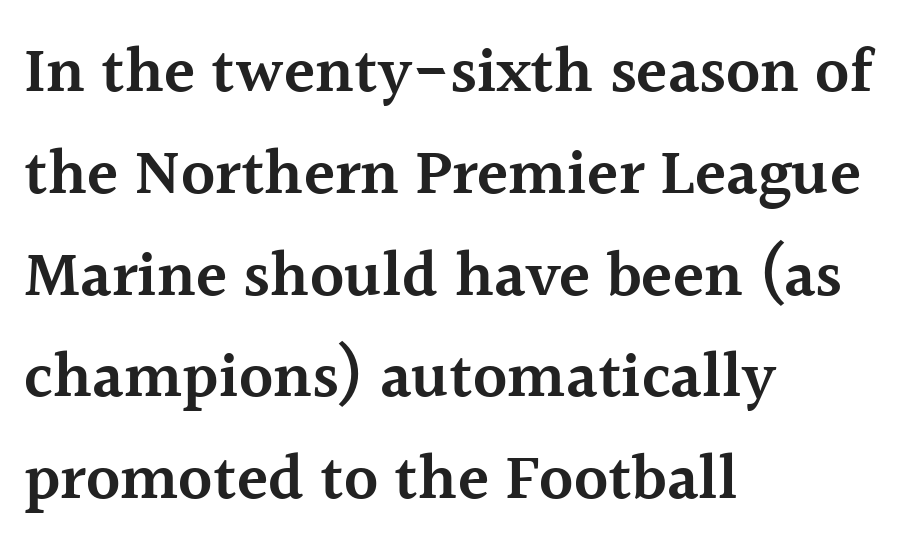
In terms of letterspacing, this is plain default setting. All the whitespace from short lines collects on the right. I'd call this a serif setting — the letters wear small feet. Each letter keeps its own natural width here, so spacing adapts to shape. Regarding leading, the lines here are spaced in the standard way. Is the type bold? Partly — it's a semibold, heavier than regular but not fully bold.
